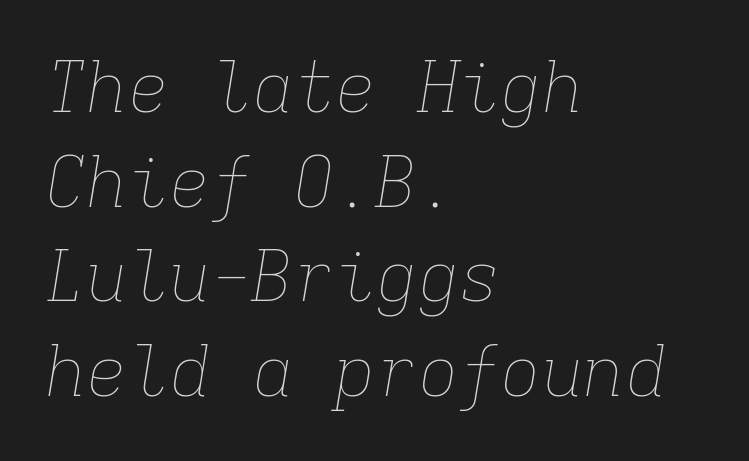
The image shows 69 px thin type, italic (leaning right), monospaced; set left-aligned, normal line spacing (1.37x), normal letter spacing, not underlined; low stroke contrast and a medium x-height.
